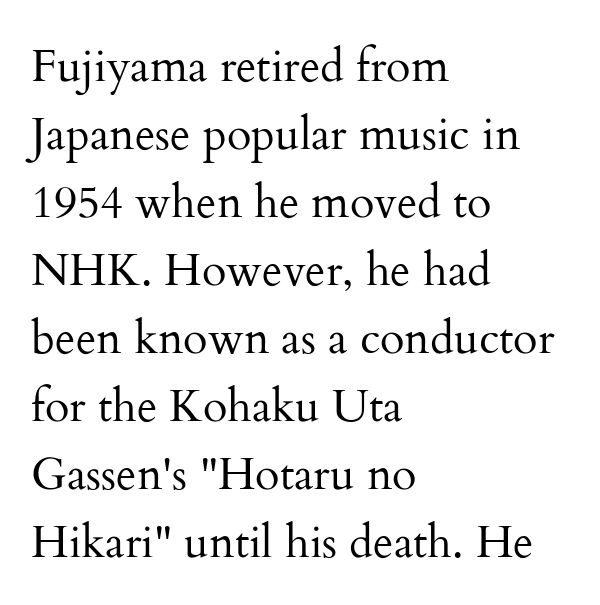
Q: Is the text bold? A: No.
Q: Is the text italic (slanted)? A: No, it is upright.
Q: Is the typeface a serif or a sans-serif typeface? A: Serif.
Q: Is the text underlined? A: No.
Q: How is the paragraph aligned? A: Left-aligned.
Q: Is the spacing between letters normal or unusually wide? A: Normal.
Q: Is the spacing between lines tight, normal or loose? A: Normal.
Q: Width (condensed, normal, or wide)? A: Normal.
Q: Stroke contrast? A: Medium.
Q: x-height? A: Small.
Q: Monospaced? A: No.
